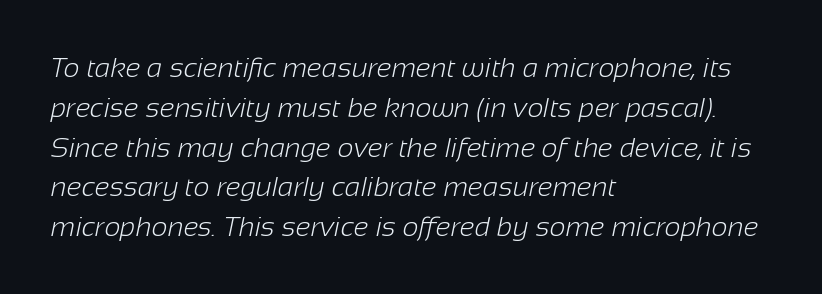
{"serif": "no", "bold": "no", "weight": "light", "width": "normal", "stroke_contrast": "low", "x_height": "medium", "monospaced": "no", "underline": "no", "align": "left", "line_spacing": "normal", "line_spacing_ratio": 1.42, "letter_spacing": "normal", "letter_spacing_em": 0.0, "glyph_px": 28}
